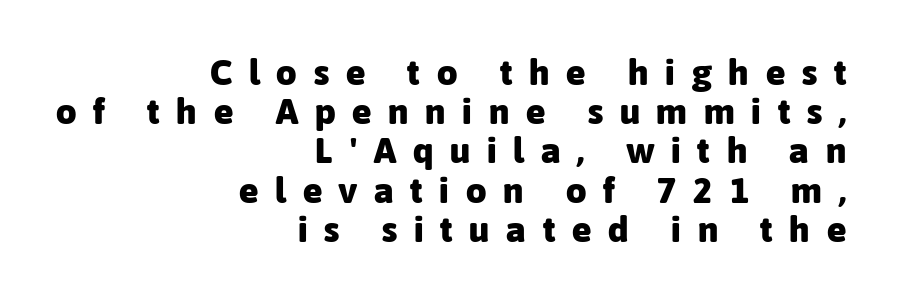
{"serif": "no", "italic": "no", "bold": "yes", "weight": "heavy", "width": "normal", "stroke_contrast": "low", "x_height": "medium", "monospaced": "no", "underline": "no", "align": "right", "line_spacing": "tight", "line_spacing_ratio": 1.09, "letter_spacing": "wide", "letter_spacing_em": 0.47, "glyph_px": 36}
